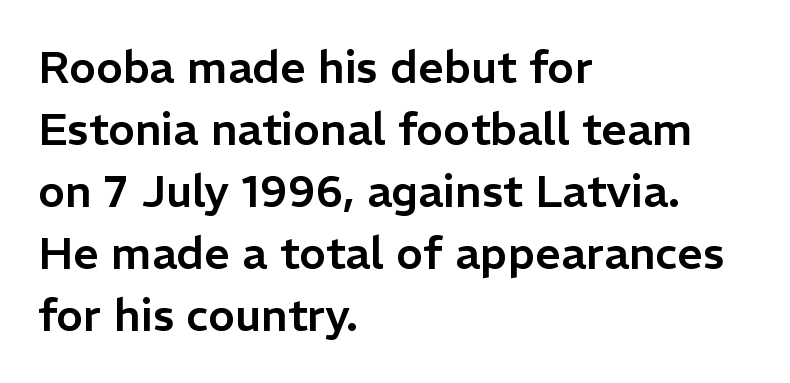
Q: Is the text italic (slanted)? A: No, it is upright.
Q: Is the typeface a serif or a sans-serif typeface? A: Sans-serif.
Q: Is the text underlined? A: No.
Q: How is the paragraph aligned? A: Left-aligned.
Q: Is the spacing between letters normal or unusually wide? A: Normal.
Q: Is the spacing between lines tight, normal or loose? A: Normal.
Q: Width (condensed, normal, or wide)? A: Normal.
Q: Stroke contrast? A: Low.
Q: x-height? A: Medium.
Q: Monospaced? A: No.
